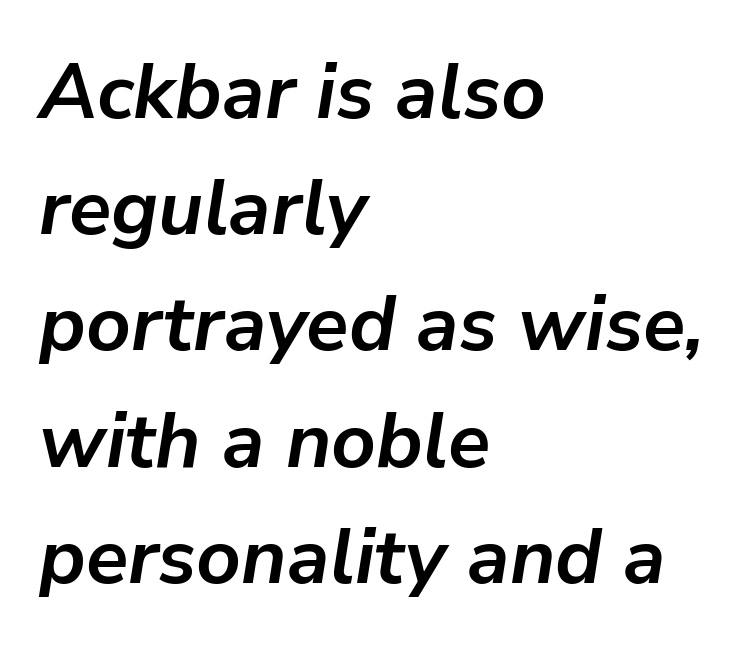
The glyphs look as if they've been sheared to an angle. Chunky letters — that's bold for sure. Left-aligned paragraph, ragged on the right. Does the leading feel generous? No, just average. The face used here is proportionally spaced, like ordinary book or web type. Inter-character spacing is left at the font's built-in metrics.
